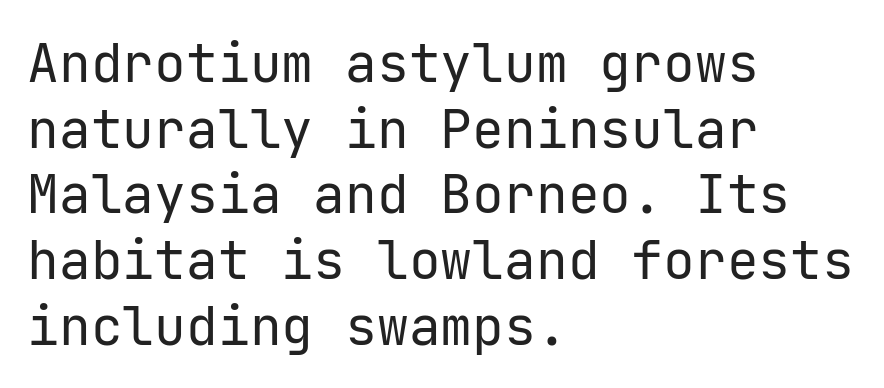
Q: Is the text bold? A: No.
Q: Is the text italic (slanted)? A: No, it is upright.
Q: Is the typeface a serif or a sans-serif typeface? A: Sans-serif.
Q: Is the text underlined? A: No.
Q: How is the paragraph aligned? A: Left-aligned.
Q: Is the spacing between letters normal or unusually wide? A: Normal.
Q: Width (condensed, normal, or wide)? A: Normal.
Q: Stroke contrast? A: Low.
Q: x-height? A: Medium.
